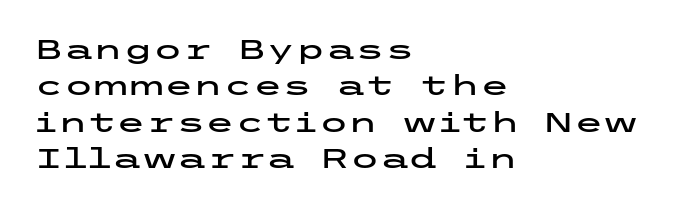
Tracking value appears to be zero — textbook default spacing. The type sits square on the baseline with zero lean. A clean baseline with only descenders dipping below it. Is the block centered? No — it sits flush against the left margin. Notice how descenders clear the ascenders below comfortably — that's standard leading.
